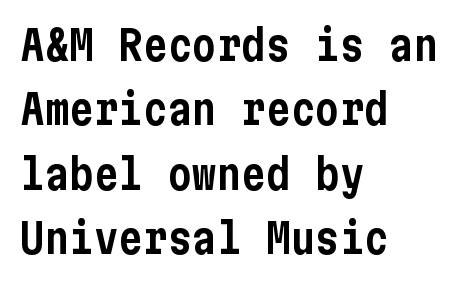
Q: Is the text italic (slanted)? A: No, it is upright.
Q: Is the typeface a serif or a sans-serif typeface? A: Sans-serif.
Q: Is the text underlined? A: No.
Q: How is the paragraph aligned? A: Left-aligned.
Q: Is the spacing between letters normal or unusually wide? A: Normal.
Q: Is the spacing between lines tight, normal or loose? A: Normal.
Q: Width (condensed, normal, or wide)? A: Condensed.
Q: Stroke contrast? A: Low.
Q: x-height? A: Medium.
